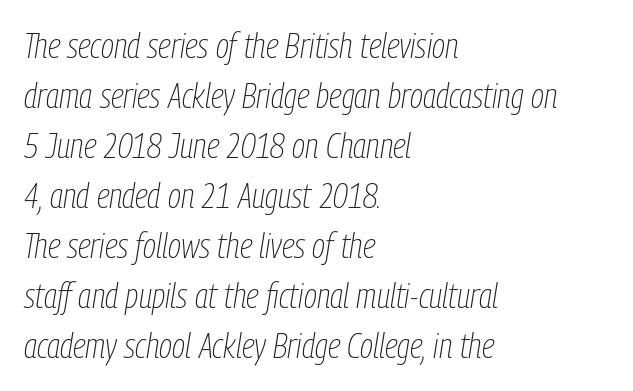
{"italic": "yes", "lean": "right", "slant_degrees": 9, "bold": "no", "weight": "thin", "width": "condensed", "stroke_contrast": "low", "x_height": "medium", "monospaced": "no", "underline": "no", "align": "left", "line_spacing": "normal", "line_spacing_ratio": 1.43, "letter_spacing": "normal", "letter_spacing_em": 0.0, "glyph_px": 35}
